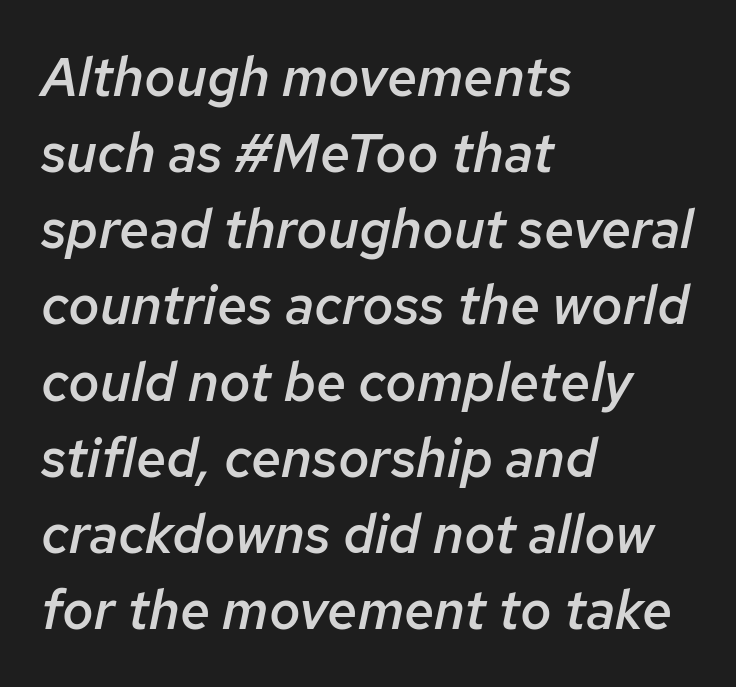
The image shows 54 px semibold type, italic (leaning right); set left-aligned, normal line spacing (1.41x), normal letter spacing, not underlined; low stroke contrast and a medium x-height.
